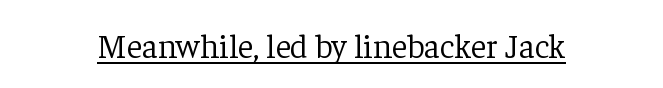
{"serif": "yes", "italic": "no", "bold": "no", "weight": "light", "width": "normal", "stroke_contrast": "low", "x_height": "medium", "monospaced": "no", "underline": "yes", "letter_spacing": "normal", "letter_spacing_em": 0.0, "glyph_px": 34}
